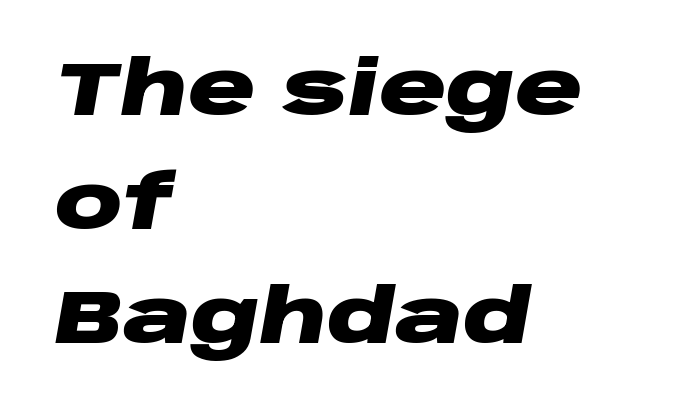
{"italic": "yes", "lean": "right", "slant_degrees": 10, "bold": "yes", "weight": "heavy", "width": "wide", "stroke_contrast": "low", "x_height": "large", "monospaced": "no", "underline": "no", "align": "left", "line_spacing": "normal", "line_spacing_ratio": 1.52, "letter_spacing": "normal", "letter_spacing_em": 0.0, "glyph_px": 75}
